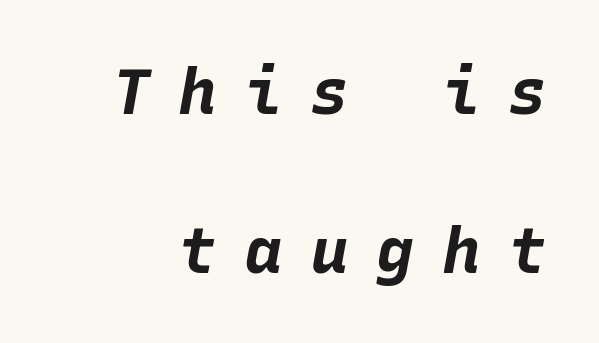
The image shows 64 px bold type, italic (leaning right), monospaced; set loose line spacing (2.49x), unusually wide letter spacing (+0.43 em), not underlined; low stroke contrast and a large x-height.
